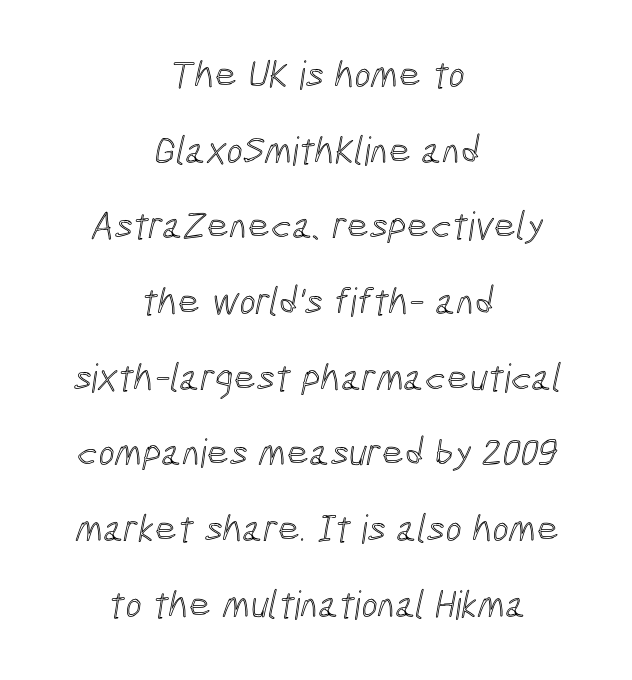
The image shows 39 px condensed type; set centered, loose line spacing (1.94x), normal letter spacing, not underlined; a medium x-height.
